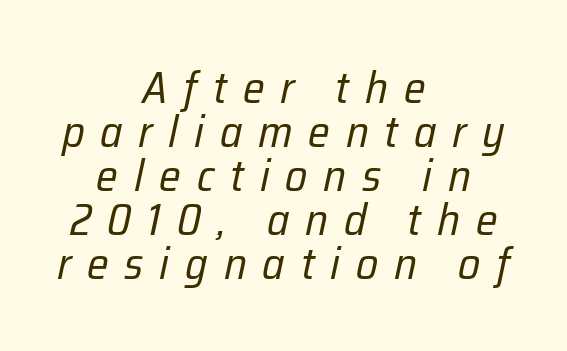
{"italic": "yes", "lean": "right", "slant_degrees": 12, "bold": "no", "weight": "regular", "width": "condensed", "stroke_contrast": "low", "x_height": "medium", "monospaced": "no", "underline": "no", "align": "center", "line_spacing": "tight", "line_spacing_ratio": 0.98, "letter_spacing": "wide", "letter_spacing_em": 0.35, "glyph_px": 45}
